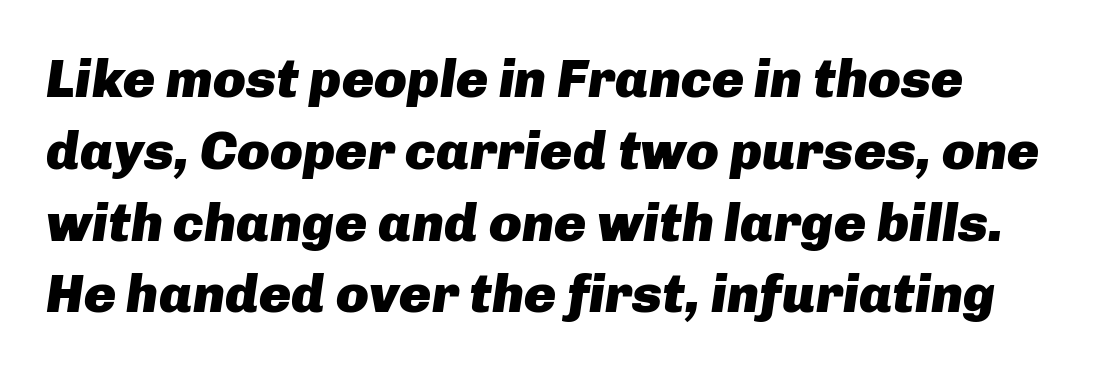
{"italic": "yes", "lean": "right", "slant_degrees": 8, "bold": "yes", "weight": "heavy", "width": "normal", "stroke_contrast": "low", "x_height": "medium", "monospaced": "no", "underline": "no", "line_spacing": "normal", "line_spacing_ratio": 1.33, "letter_spacing": "normal", "letter_spacing_em": 0.0, "glyph_px": 54}
